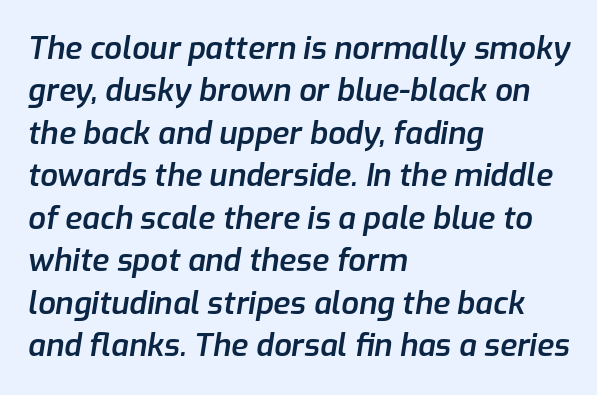
{"italic": "yes", "lean": "right", "slant_degrees": 9, "bold": "semi", "weight": "semibold", "width": "normal", "stroke_contrast": "low", "x_height": "medium", "monospaced": "no", "underline": "no", "align": "left", "line_spacing": "normal", "line_spacing_ratio": 1.37, "letter_spacing": "normal", "letter_spacing_em": 0.0, "glyph_px": 31}
